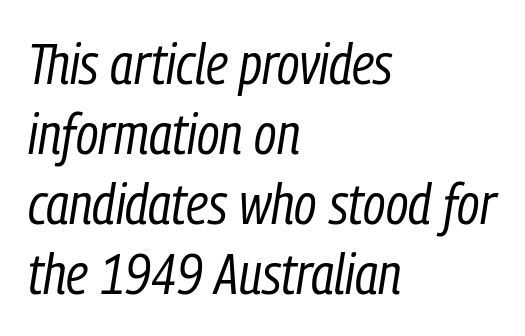
{"italic": "yes", "lean": "right", "slant_degrees": 9, "bold": "no", "weight": "regular", "width": "condensed", "stroke_contrast": "low", "x_height": "medium", "monospaced": "no", "underline": "no", "align": "left", "line_spacing_ratio": 1.23, "letter_spacing": "normal", "letter_spacing_em": 0.0, "glyph_px": 57}
